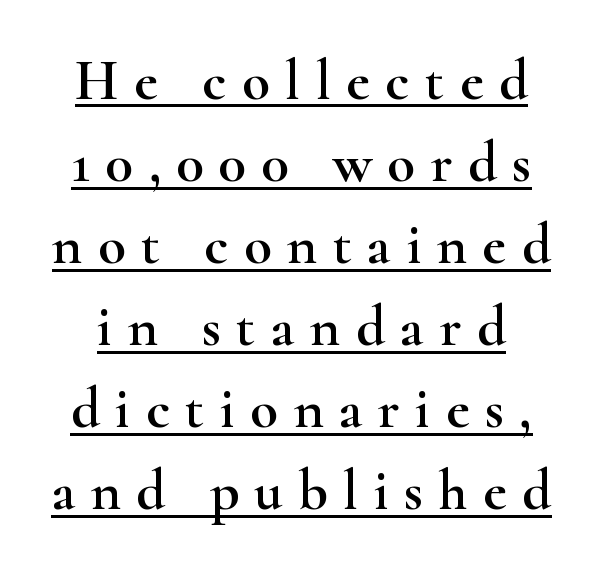
Spacing verdict: proportional, widths tailored to each character. Words appear elongated and porous because spacing is wide. The lettering stays uniformly vertical, giving the passage a roman look. Quick note: interline space is typical. The text was rendered using a seriffed face with decorative stroke endings.
